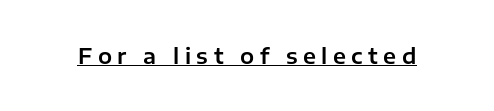
Q: Is the text italic (slanted)? A: No, it is upright.
Q: Is the text underlined? A: Yes.
Q: Is the spacing between letters normal or unusually wide? A: Unusually wide.
